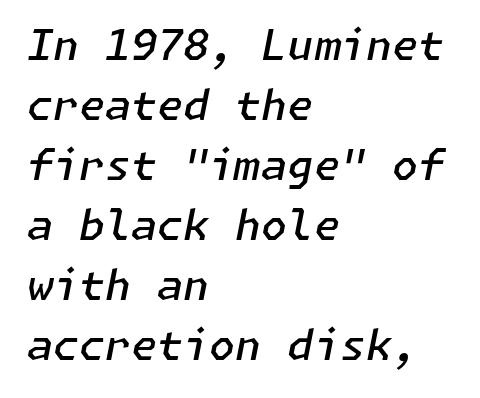
The image shows 42 px semibold type, italic (leaning right); set left-aligned, normal line spacing (1.43x), normal letter spacing, not underlined; low stroke contrast and a medium x-height.
